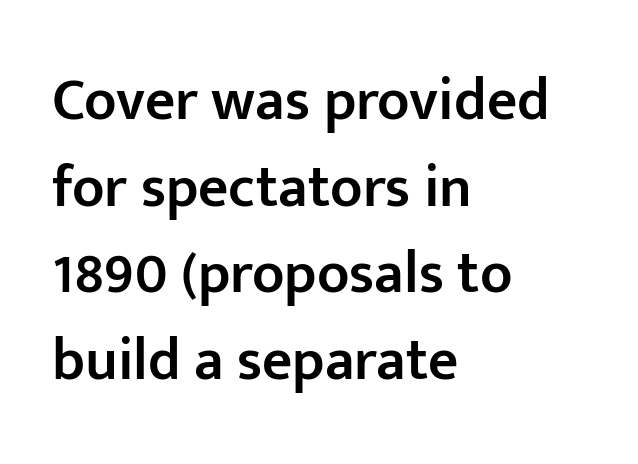
The image shows 59 px semibold sans-serif type, upright; set left-aligned, normal line spacing (1.47x), normal letter spacing, not underlined; low stroke contrast and a medium x-height.
